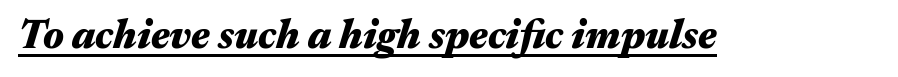
{"italic": "yes", "lean": "right", "slant_degrees": 17, "bold": "yes", "weight": "heavy", "width": "wide", "stroke_contrast": "medium", "x_height": "medium", "monospaced": "no", "underline": "yes", "letter_spacing": "normal", "letter_spacing_em": 0.0, "glyph_px": 40}
